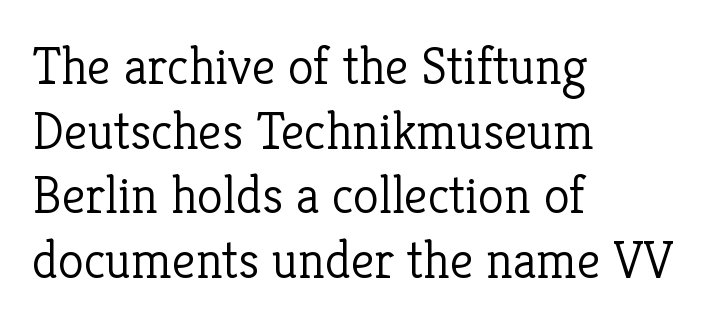
{"serif": "yes", "italic": "no", "bold": "no", "weight": "light", "width": "normal", "stroke_contrast": "low", "x_height": "medium", "monospaced": "no", "underline": "no", "align": "left", "line_spacing_ratio": 1.22, "letter_spacing": "normal", "letter_spacing_em": 0.0, "glyph_px": 53}
